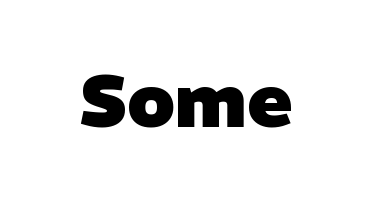
Q: Is the text bold? A: Yes.
Q: Is the typeface a serif or a sans-serif typeface? A: Sans-serif.
Q: Is the text underlined? A: No.
Q: Is the spacing between letters normal or unusually wide? A: Normal.
Q: Width (condensed, normal, or wide)? A: Normal.
Q: Stroke contrast? A: Low.
Q: x-height? A: Medium.
Q: Monospaced? A: No.
